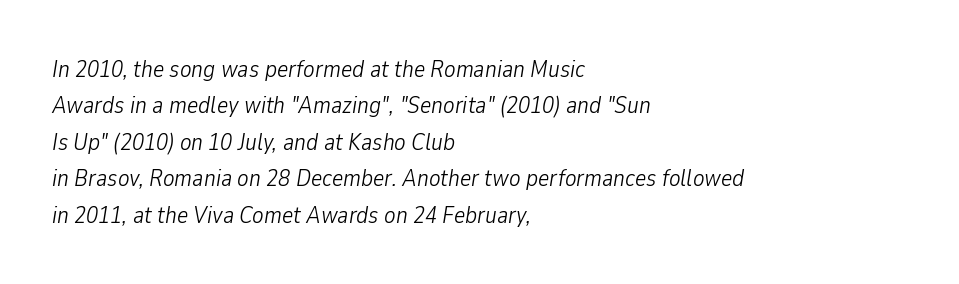
{"italic": "yes", "lean": "right", "slant_degrees": 9, "bold": "no", "underline": "no", "align": "left", "line_spacing": "normal", "line_spacing_ratio": 1.52, "letter_spacing": "normal", "letter_spacing_em": 0.0, "glyph_px": 24}
